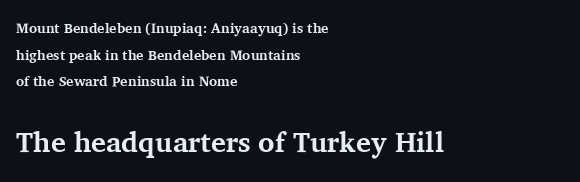
These lines are composed in type with serifs. The strokes are fattened all the way to bold. The letterforms sit shoulder to shoulder at normal distance. In this sample the second text group is rendered at the bigger scale. Caption: multi-line text, flush left, ragged right.
